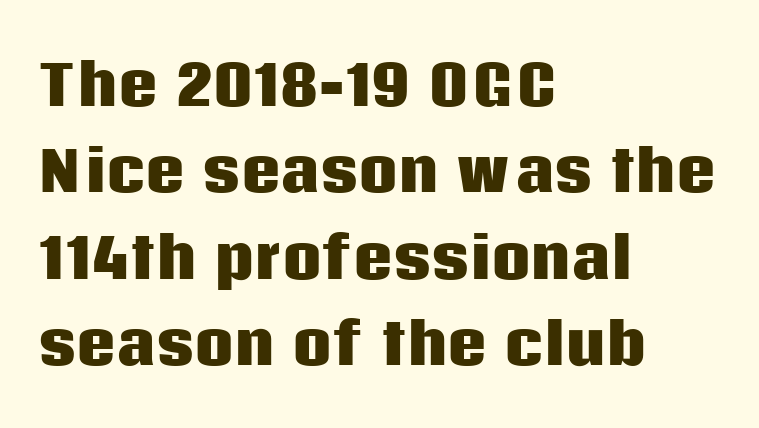
The image shows 55 px heavy sans-serif type, upright; set left-aligned, normal line spacing (1.57x), normal letter spacing, not underlined; low stroke contrast and a large x-height.
